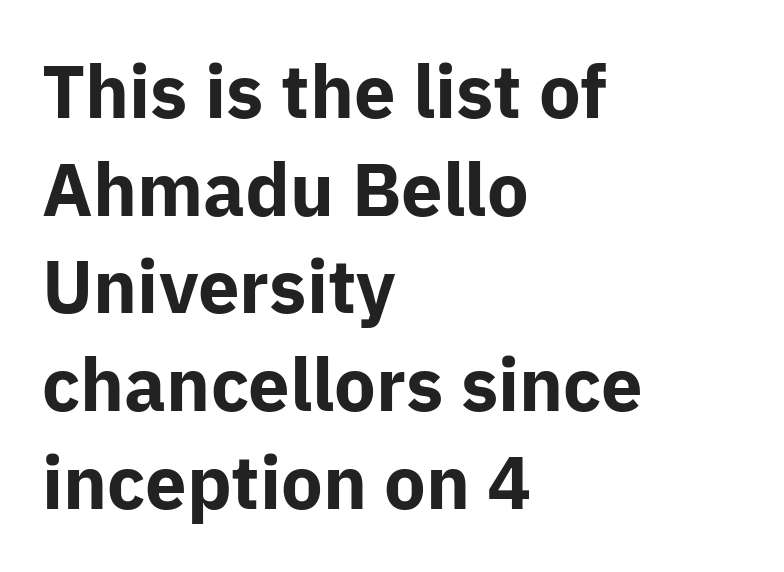
Q: Is the text bold? A: Yes.
Q: Is the text italic (slanted)? A: No, it is upright.
Q: Is the typeface a serif or a sans-serif typeface? A: Sans-serif.
Q: Is the text underlined? A: No.
Q: How is the paragraph aligned? A: Left-aligned.
Q: Is the spacing between letters normal or unusually wide? A: Normal.
Q: Is the spacing between lines tight, normal or loose? A: Normal.
Q: Width (condensed, normal, or wide)? A: Normal.
Q: Stroke contrast? A: Low.
Q: x-height? A: Medium.
Q: Monospaced? A: No.
